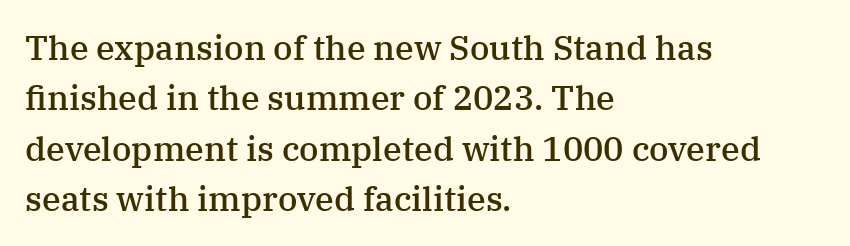
Teacher's note: observe the even left margin — that is flush-left alignment. The type family on display is of the serif kind. The face used here is a semibold: visibly heavier than regular, lighter than bold. Here the designer chose a conventional face with non-uniform glyph widths. Unmarked baselines from the first word to the last.
